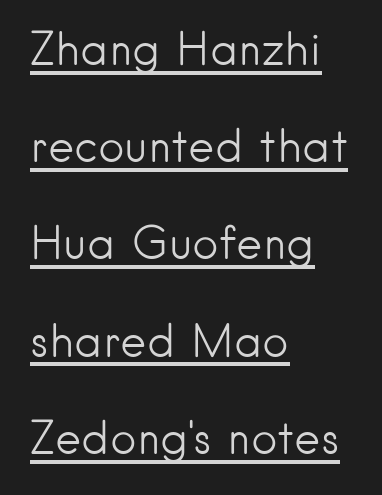
The image shows 45 px light sans-serif type, upright; set left-aligned, loose line spacing (2.16x), normal letter spacing, underlined; low stroke contrast and a small x-height.
